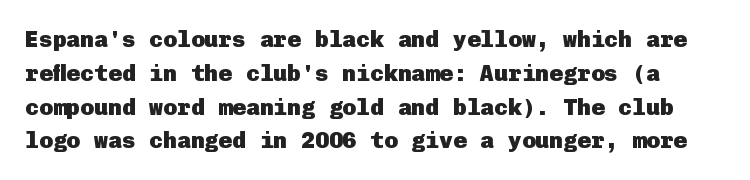
The image shows 23 px bold type, upright; set normal line spacing (1.47x), normal letter spacing, not underlined.
